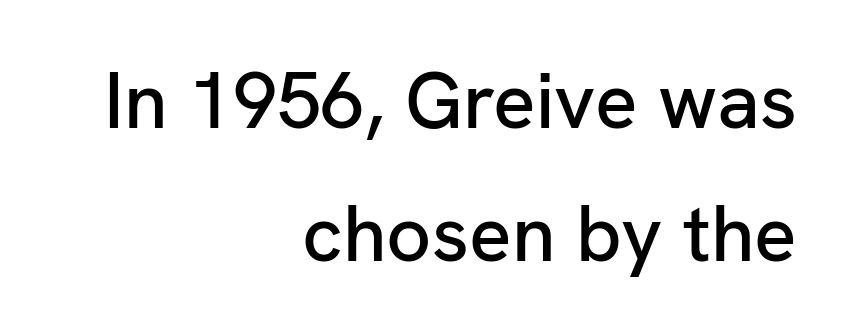
Do the letters lean? They stand straight. The letters advance in unequal steps, a hallmark of proportional type. Just letters on the line, the space beneath them empty. You can tell from the bare stems that sans-serif type was used. This sample uses plain, unmodified letter spacing.
